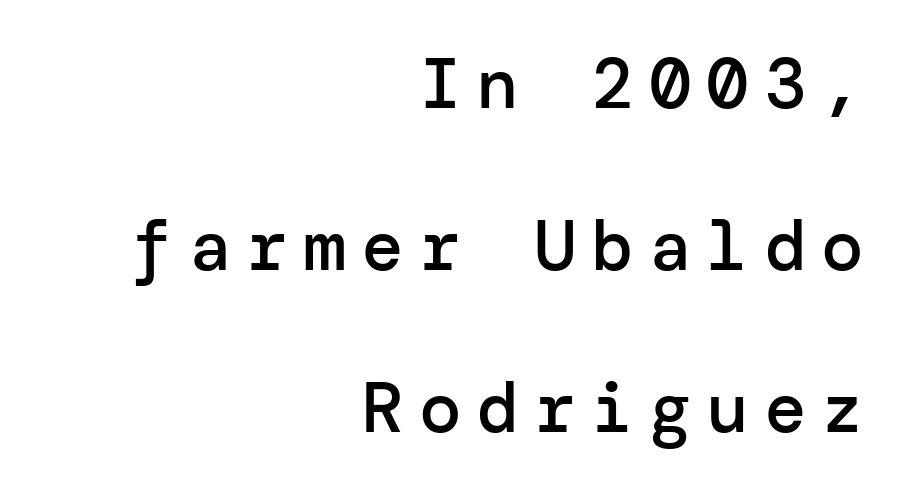
The setting favours the right margin, as signatures and pull-quotes sometimes do. Nope, no serifs anywhere on these letters. Vertical spacing — loose. In terms of weight, the rendering is demibold, just under bold.
